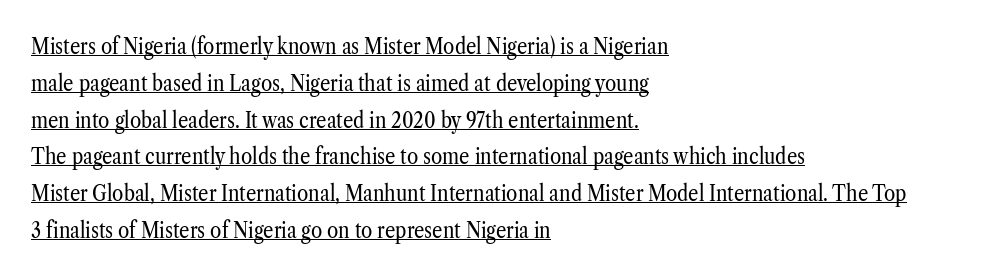
{"italic": "no", "bold": "no", "underline": "yes", "align": "left", "line_spacing": "normal", "line_spacing_ratio": 1.6, "letter_spacing": "normal", "letter_spacing_em": 0.0, "glyph_px": 23}
